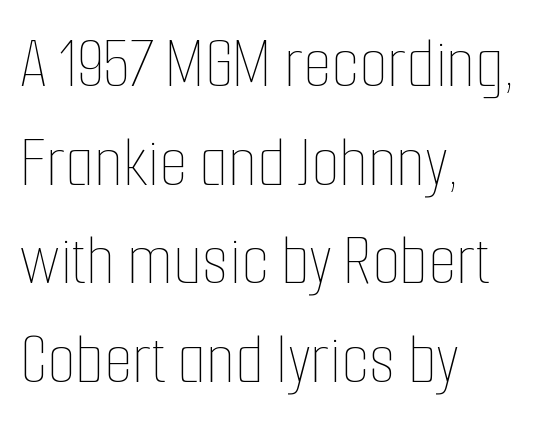
A typesetter would call this leading conventional body-copy spacing. Visually the block forms a straight wall on the left and a jagged coastline on the right. The rendering keeps characters at their native spacing. Glance below the letters and you will spot only blank space.
